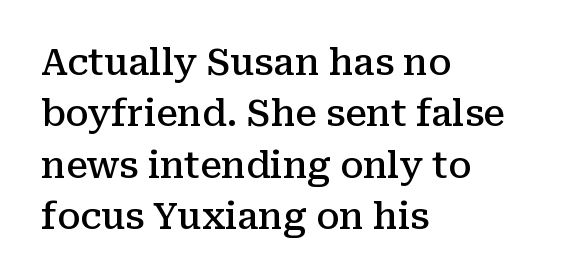
Q: Is the text bold? A: Semi-bold.
Q: Is the text italic (slanted)? A: No, it is upright.
Q: Is the typeface a serif or a sans-serif typeface? A: Serif.
Q: Is the text underlined? A: No.
Q: How is the paragraph aligned? A: Left-aligned.
Q: Is the spacing between letters normal or unusually wide? A: Normal.
Q: Is the spacing between lines tight, normal or loose? A: Normal.
Q: Width (condensed, normal, or wide)? A: Normal.
Q: Stroke contrast? A: Medium.
Q: x-height? A: Medium.
Q: Monospaced? A: No.
